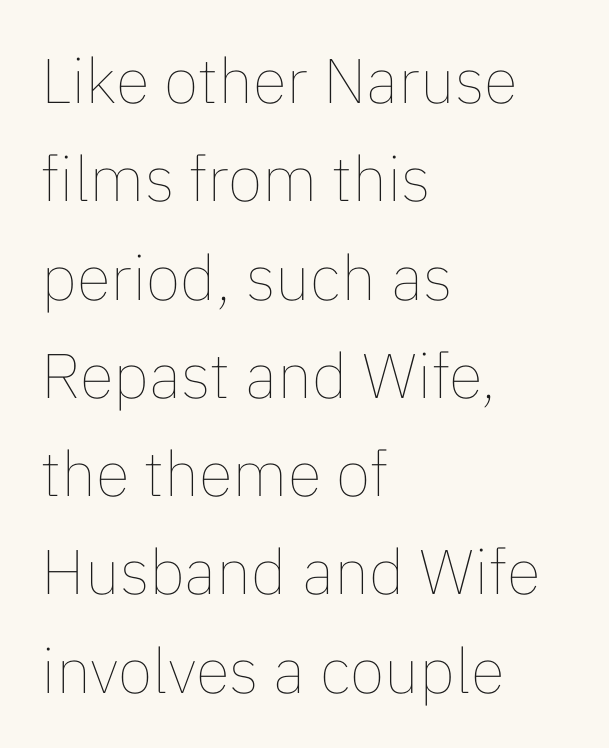
Q: Is the text bold? A: No.
Q: Is the text italic (slanted)? A: No, it is upright.
Q: Is the text underlined? A: No.
Q: How is the paragraph aligned? A: Left-aligned.
Q: Is the spacing between letters normal or unusually wide? A: Normal.
Q: Is the spacing between lines tight, normal or loose? A: Normal.
Q: Width (condensed, normal, or wide)? A: Normal.
Q: Stroke contrast? A: Low.
Q: x-height? A: Medium.
Q: Monospaced? A: No.
